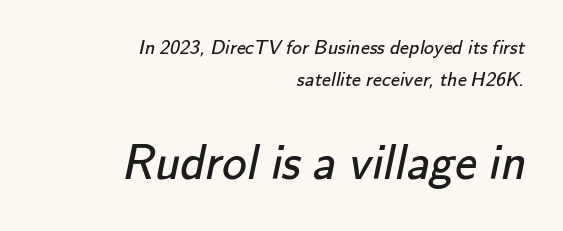
The typesetter chose a ragged-left arrangement here. The lines sit at an ordinary, default distance from one another. Letter spacing: default. Unbolded letterforms with no extra heft. What kind of face is this? One without serifs — a sans. Lines of text with bare space underneath.
